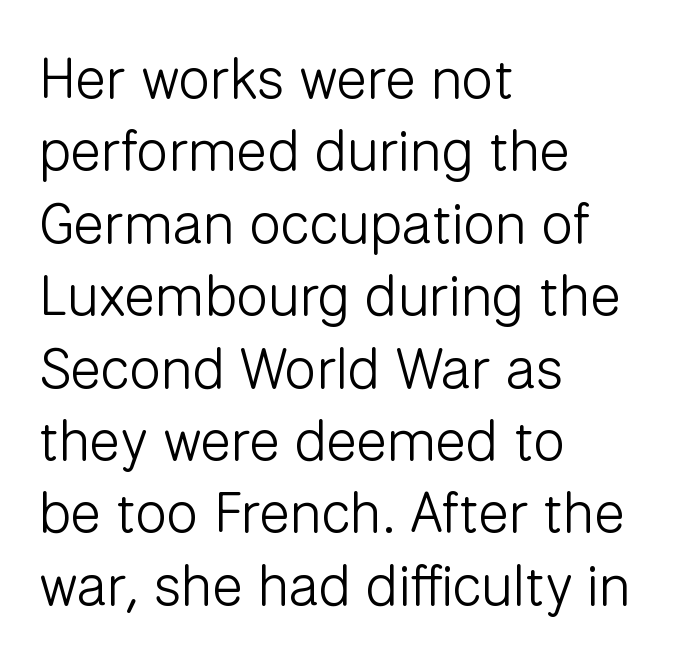
{"serif": "no", "italic": "no", "bold": "no", "weight": "light", "width": "normal", "stroke_contrast": "low", "x_height": "medium", "monospaced": "no", "underline": "no", "align": "left", "line_spacing": "normal", "line_spacing_ratio": 1.27, "letter_spacing": "normal", "letter_spacing_em": 0.0, "glyph_px": 57}
